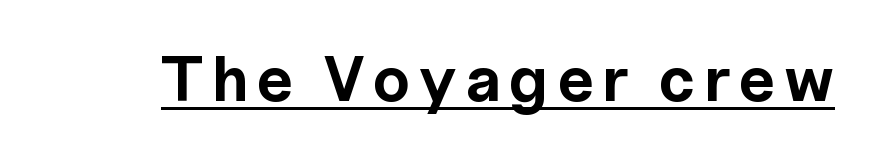
Q: Is the text bold? A: Yes.
Q: Is the text italic (slanted)? A: No, it is upright.
Q: Is the typeface a serif or a sans-serif typeface? A: Sans-serif.
Q: Is the text underlined? A: Yes.
Q: Width (condensed, normal, or wide)? A: Normal.
Q: x-height? A: Medium.
Q: Monospaced? A: No.
